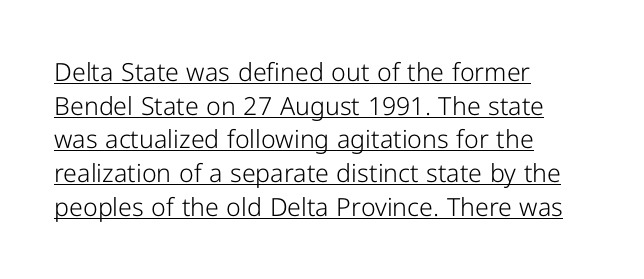
Honestly, the row spacing looks completely unremarkable. In designer terms, the underline attribute is active on this setting. You can tell it's not italic because the verticals are truly vertical. A classic flush-left, rag-right setting is used for this passage. The type is set solid horizontally, with unmodified tracking.
